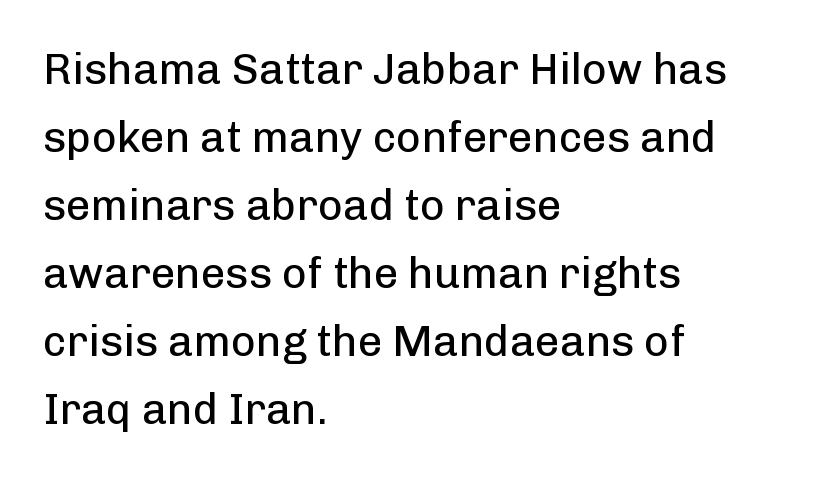
Q: Is the text bold? A: No.
Q: Is the text italic (slanted)? A: No, it is upright.
Q: Is the typeface a serif or a sans-serif typeface? A: Sans-serif.
Q: Is the text underlined? A: No.
Q: How is the paragraph aligned? A: Left-aligned.
Q: Is the spacing between letters normal or unusually wide? A: Normal.
Q: Is the spacing between lines tight, normal or loose? A: Normal.
Q: Width (condensed, normal, or wide)? A: Normal.
Q: Stroke contrast? A: Low.
Q: x-height? A: Medium.
Q: Monospaced? A: No.
